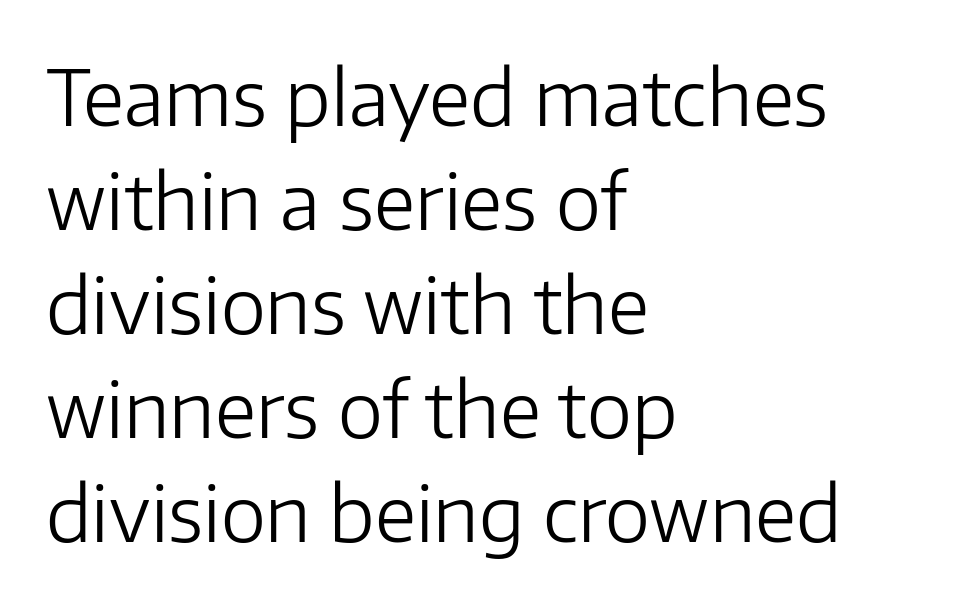
The image shows 77 px light sans-serif type, upright; set left-aligned, normal line spacing (1.35x), normal letter spacing, not underlined; low stroke contrast and a medium x-height.
